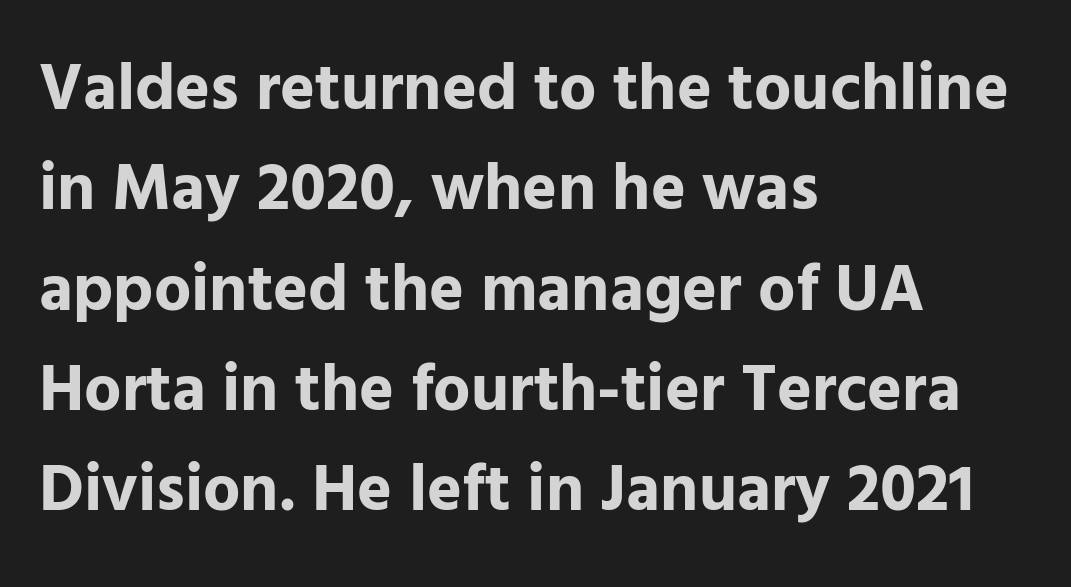
{"serif": "no", "italic": "no", "bold": "yes", "weight": "bold", "width": "normal", "stroke_contrast": "low", "x_height": "medium", "monospaced": "no", "underline": "no", "align": "left", "line_spacing": "normal", "line_spacing_ratio": 1.52, "letter_spacing": "normal", "letter_spacing_em": 0.0, "glyph_px": 66}
